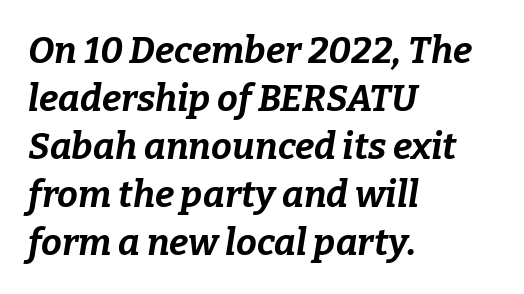
The image shows 37 px bold type, italic (leaning right); set left-aligned, normal line spacing (1.3x), normal letter spacing, not underlined; low stroke contrast and a medium x-height.
